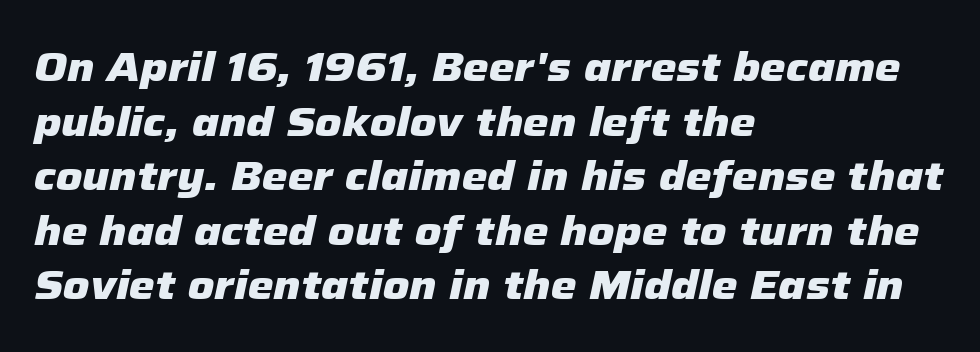
The image shows 41 px heavy type, italic (leaning right); set left-aligned, normal line spacing (1.33x), normal letter spacing, not underlined; low stroke contrast and a medium x-height.
